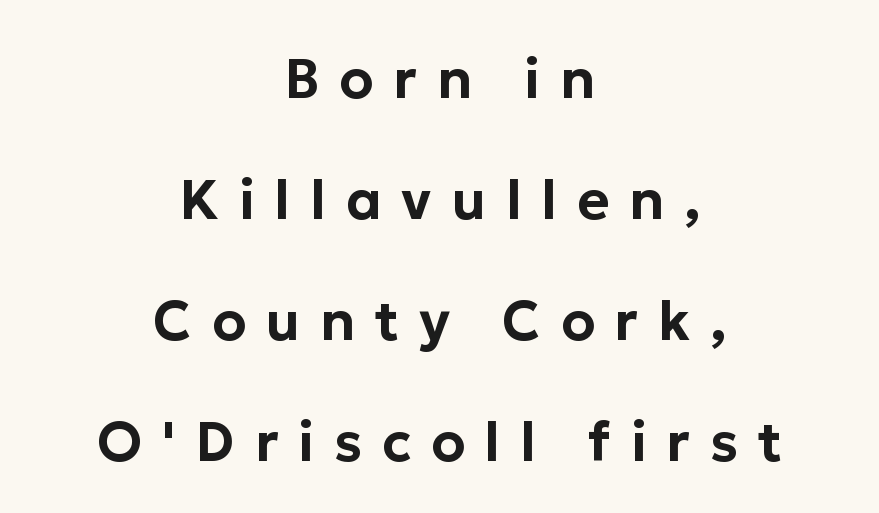
Q: Is the text italic (slanted)? A: No, it is upright.
Q: Is the typeface a serif or a sans-serif typeface? A: Sans-serif.
Q: Is the text underlined? A: No.
Q: How is the paragraph aligned? A: Centered.
Q: Is the spacing between letters normal or unusually wide? A: Unusually wide.
Q: Is the spacing between lines tight, normal or loose? A: Loose.
Q: Width (condensed, normal, or wide)? A: Normal.
Q: Stroke contrast? A: Low.
Q: x-height? A: Medium.
Q: Monospaced? A: No.
